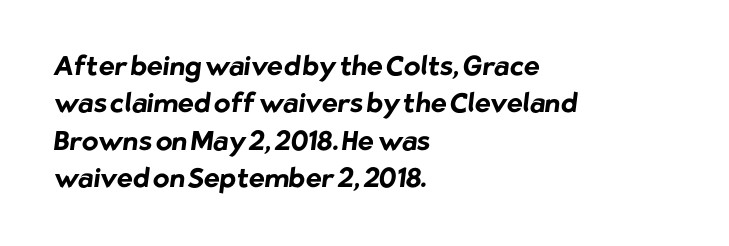
{"bold": "yes", "underline": "no", "align": "left", "line_spacing": "normal", "line_spacing_ratio": 1.38, "letter_spacing": "normal", "letter_spacing_em": 0.0, "glyph_px": 27}
